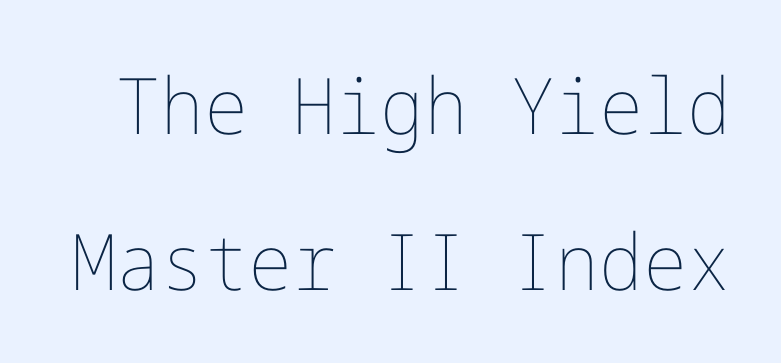
Look at the tracking — it's just the regular setting, nothing added. This sample uses an upright cut, with every glyph sitting square on the baseline. The strokes carry an ordinary text weight at most. The area under the type is left untouched.
